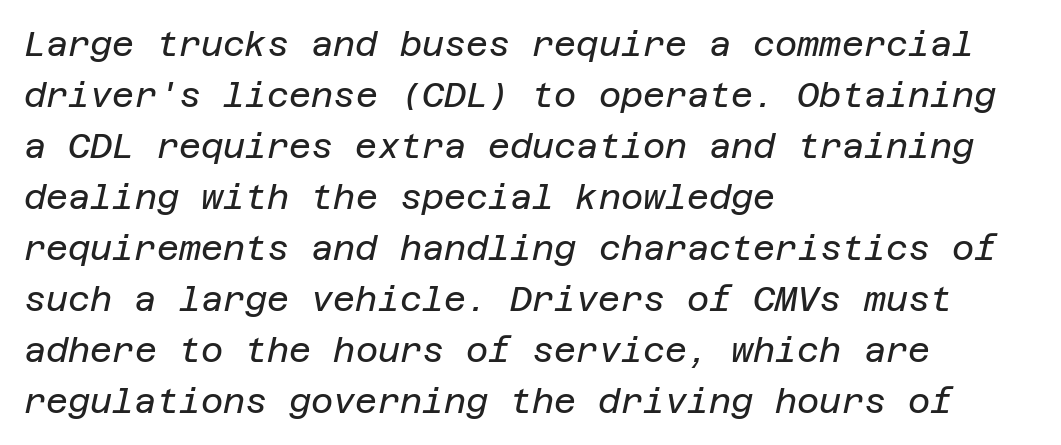
The image shows 34 px regular-weight type, italic (leaning right); set left-aligned, normal line spacing (1.5x), normal letter spacing, not underlined; low stroke contrast and a large x-height.
